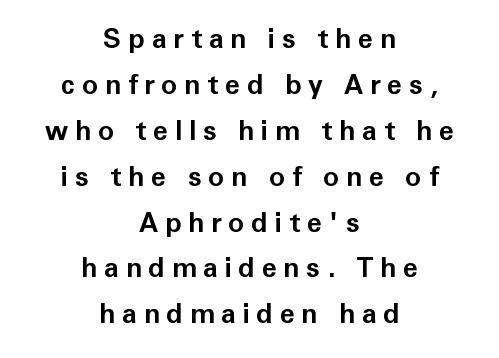
The image shows 27 px bold type, upright; set centered, normal line spacing (1.7x), unusually wide letter spacing (+0.25 em), not underlined.
